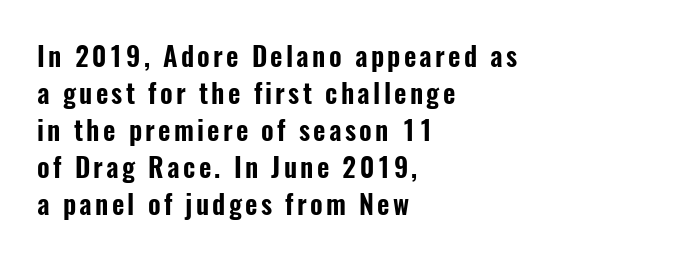
Q: Is the text italic (slanted)? A: No, it is upright.
Q: Is the text underlined? A: No.
Q: How is the paragraph aligned? A: Left-aligned.
Q: Is the spacing between lines tight, normal or loose? A: Normal.
